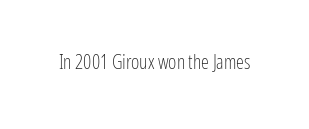
Posture: upright roman. Short note: letters normally spaced. The weight would be labelled regular, book, light, or lighter still. Lines of text with bare space underneath.
